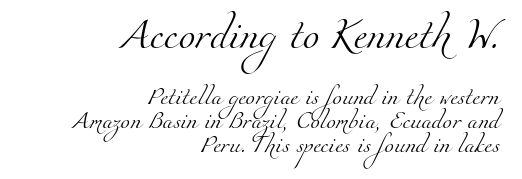
In terms of letterform style, serifs are clearly present. Casual observation: everything's shoved over to the right. Letters rest on an invisible, unmarked baseline. Character widths vary here, with narrow letters taking less room than wide ones. This sample keeps an unexceptional amount of space between lines. Glyph-to-glyph distance matches everyday printed text.
